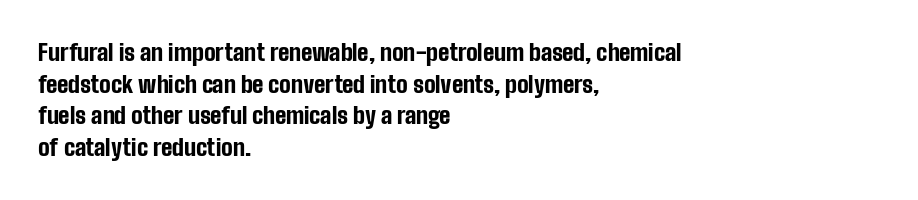
{"italic": "no", "bold": "yes", "underline": "no", "align": "left", "line_spacing": "normal", "line_spacing_ratio": 1.38, "letter_spacing": "normal", "letter_spacing_em": 0.0, "glyph_px": 23}
